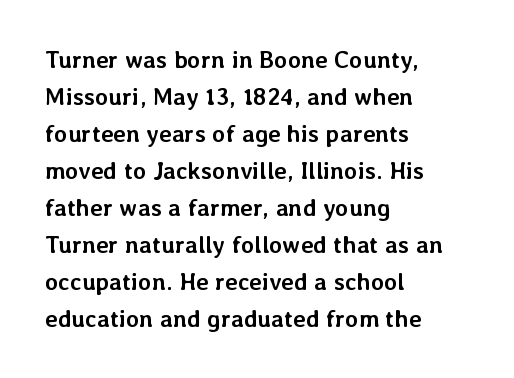
{"italic": "no", "bold": "yes", "underline": "no", "align": "left", "line_spacing": "normal", "line_spacing_ratio": 1.54, "letter_spacing": "normal", "letter_spacing_em": 0.0, "glyph_px": 24}
